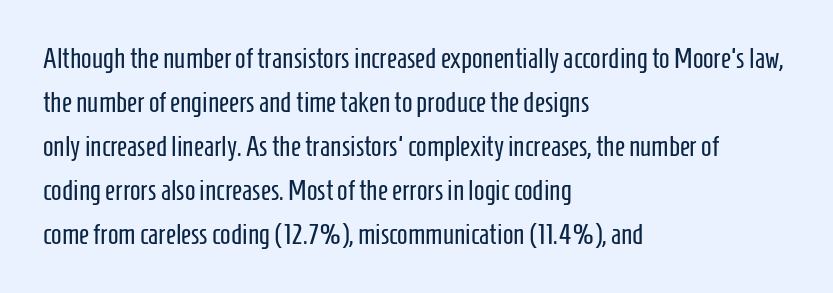
The image shows 28 px regular-weight, condensed sans-serif type, upright; set left-aligned, normal line spacing (1.57x), normal letter spacing, not underlined; low stroke contrast and a medium x-height.
